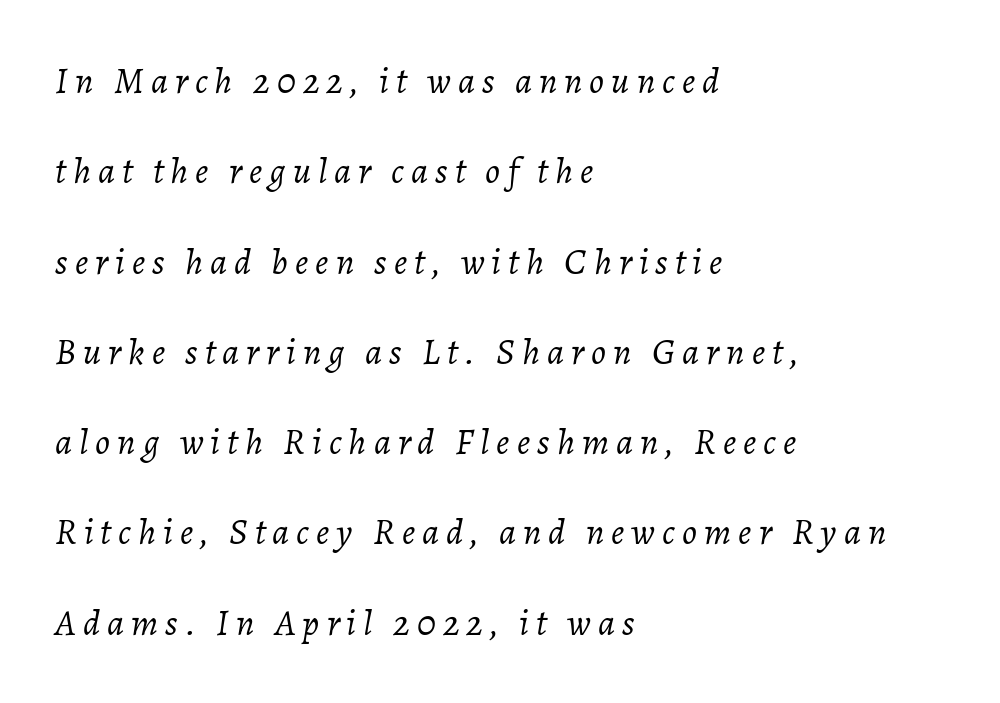
Q: Is the text bold? A: No.
Q: Is the text italic (slanted)? A: Yes, it leans right by about 7 degrees.
Q: Is the text underlined? A: No.
Q: How is the paragraph aligned? A: Left-aligned.
Q: Is the spacing between lines tight, normal or loose? A: Loose.
Q: Width (condensed, normal, or wide)? A: Normal.
Q: Stroke contrast? A: Low.
Q: x-height? A: Medium.
Q: Monospaced? A: No.
